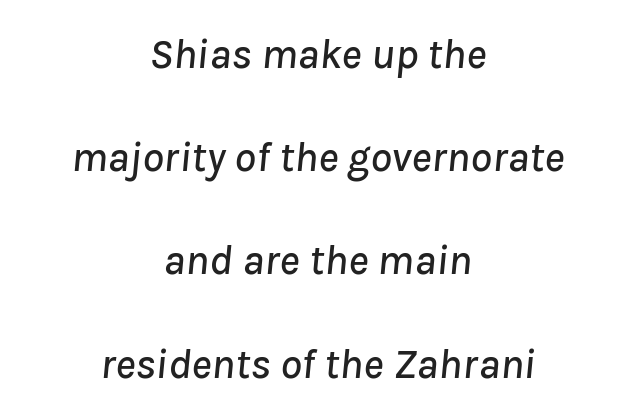
The image shows 43 px text type, italic (leaning right); set centered, loose line spacing (2.4x), normal letter spacing, not underlined; low stroke contrast and a medium x-height.
